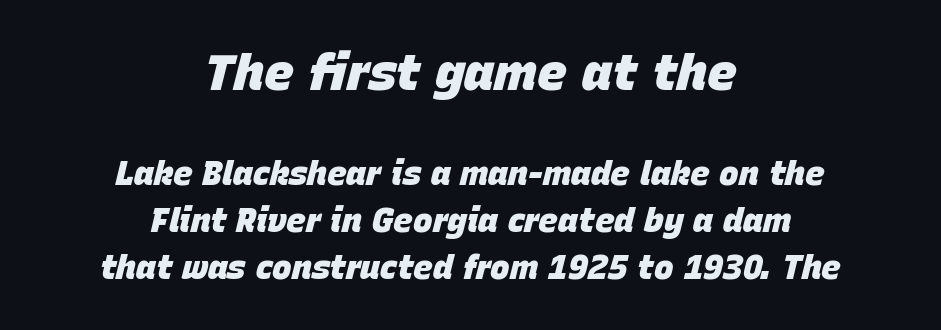
{"italic": "yes", "lean": "right", "slant_degrees": 15, "bold": "yes", "weight": "heavy", "width": "normal", "stroke_contrast": "low", "x_height": "large", "monospaced": "no", "underline": "no", "align": "center", "line_spacing": "normal", "line_spacing_ratio": 1.42, "letter_spacing": "normal", "letter_spacing_em": 0.0, "larger_block": "first", "size_ratio": 1.52, "glyph_px": 50}
